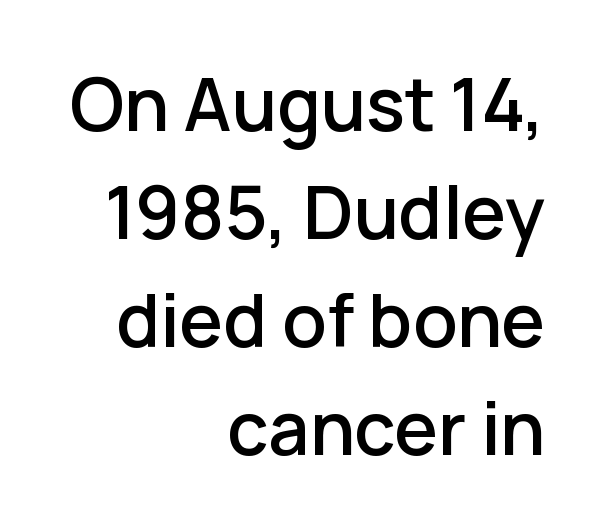
{"serif": "no", "italic": "no", "width": "normal", "stroke_contrast": "low", "x_height": "medium", "monospaced": "no", "underline": "no", "align": "right", "line_spacing": "normal", "line_spacing_ratio": 1.48, "letter_spacing": "normal", "letter_spacing_em": 0.0, "glyph_px": 73}
